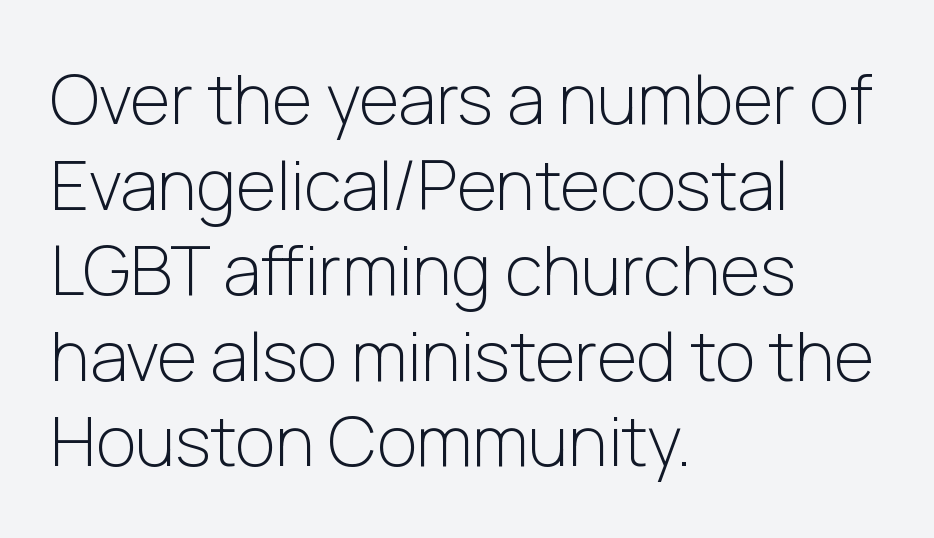
Q: Is the text bold? A: No.
Q: Is the text italic (slanted)? A: No, it is upright.
Q: Is the typeface a serif or a sans-serif typeface? A: Sans-serif.
Q: Is the text underlined? A: No.
Q: How is the paragraph aligned? A: Left-aligned.
Q: Is the spacing between letters normal or unusually wide? A: Normal.
Q: Width (condensed, normal, or wide)? A: Normal.
Q: Stroke contrast? A: Low.
Q: x-height? A: Medium.
Q: Monospaced? A: No.
